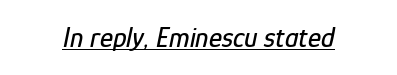
{"italic": "yes", "lean": "right", "slant_degrees": 12, "width": "condensed", "stroke_contrast": "low", "x_height": "medium", "monospaced": "no", "underline": "yes", "letter_spacing": "normal", "letter_spacing_em": 0.0, "glyph_px": 28}
